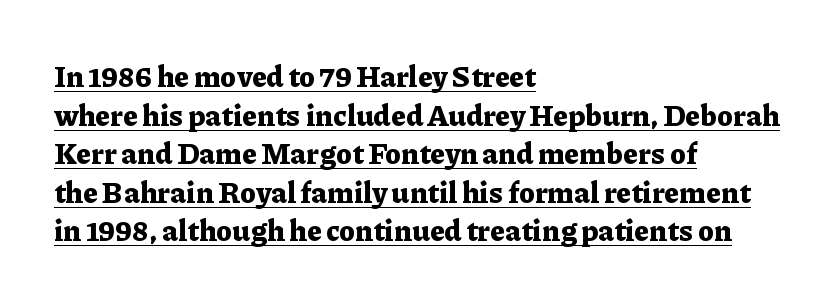
The image shows 29 px bold serif type, upright; set left-aligned, normal line spacing (1.33x), normal letter spacing, underlined; low stroke contrast and a medium x-height.
